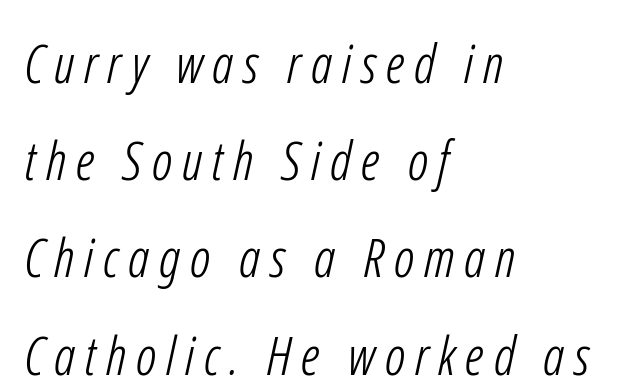
Q: Is the text bold? A: No.
Q: Is the typeface a serif or a sans-serif typeface? A: Sans-serif.
Q: Is the text underlined? A: No.
Q: How is the paragraph aligned? A: Left-aligned.
Q: Width (condensed, normal, or wide)? A: Condensed.
Q: Stroke contrast? A: Low.
Q: x-height? A: Medium.
Q: Monospaced? A: No.
